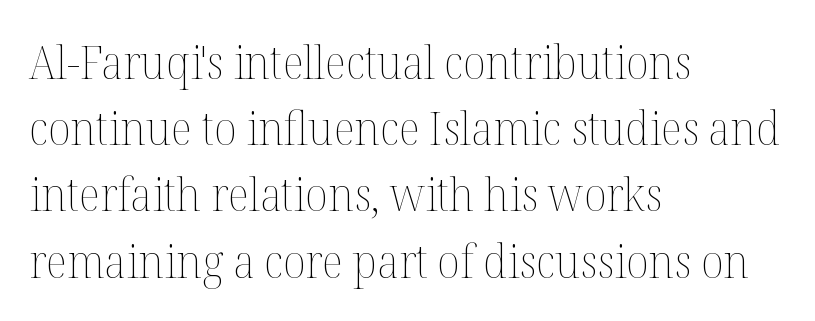
The image shows 46 px thin type, upright; set left-aligned, normal line spacing (1.44x), normal letter spacing, not underlined; medium stroke contrast and a medium x-height.
